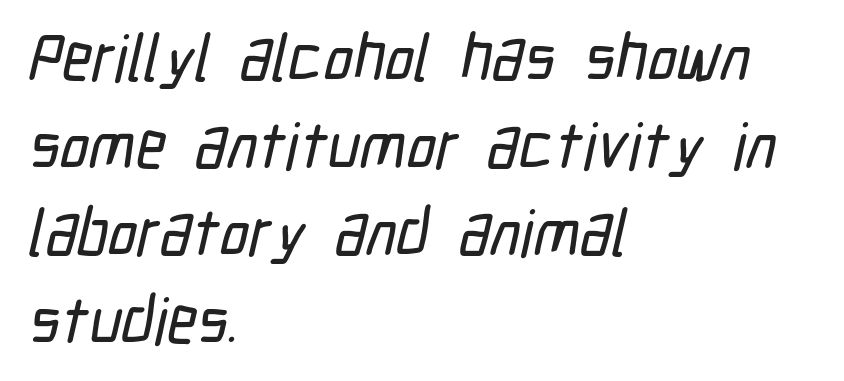
The image shows 65 px condensed sans-serif type; set left-aligned, normal line spacing (1.35x), normal letter spacing, not underlined; low stroke contrast and a medium x-height.
